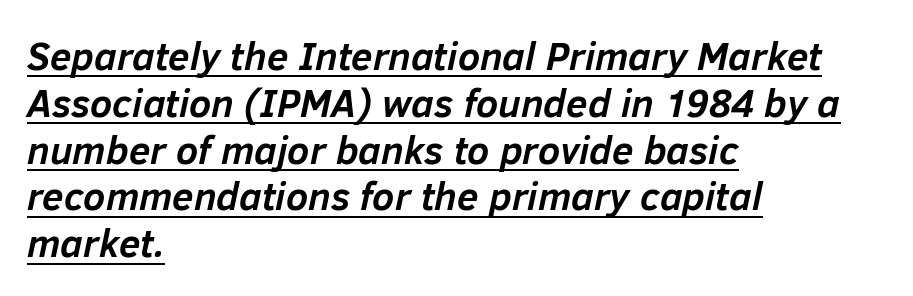
The rendering anchors every line to the left-hand side. Its strokes are broad and dark, the hallmark of bold type. A typesetter would call this proportional, since set widths differ per character. Is the type slanted? Yes — the strokes lean at a clear angle. Caption: lettering with a line underneath.
